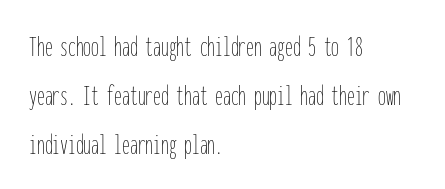
The image shows 31 px thin, condensed type, upright, monospaced; set left-aligned, normal line spacing (1.58x), normal letter spacing, not underlined; low stroke contrast and a medium x-height.
